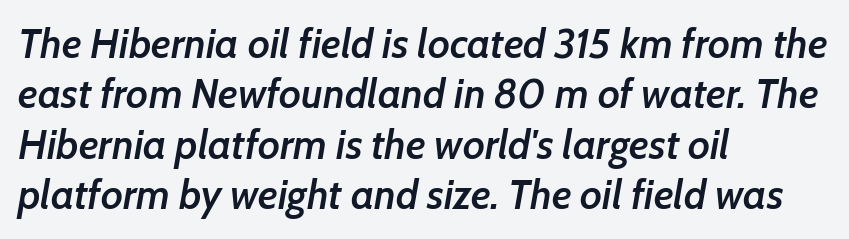
A fair bit of extra ink — the face is semibold, not bold. The tracking reads as untouched default to a designer's eye. The gap between lines stays unmarked. Left-aligned paragraph, ragged on the right. A typesetter would call this proportional, since set widths differ per character. An italicized treatment has been applied to the whole sample.
